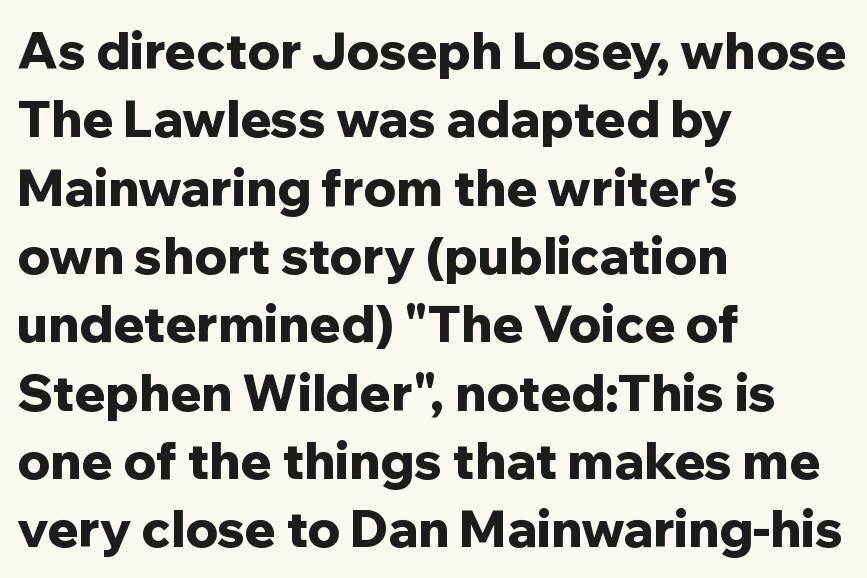
{"serif": "no", "italic": "no", "bold": "yes", "weight": "bold", "width": "normal", "stroke_contrast": "low", "x_height": "medium", "monospaced": "no", "underline": "no", "align": "left", "line_spacing": "normal", "line_spacing_ratio": 1.34, "letter_spacing": "normal", "letter_spacing_em": 0.0, "glyph_px": 51}
